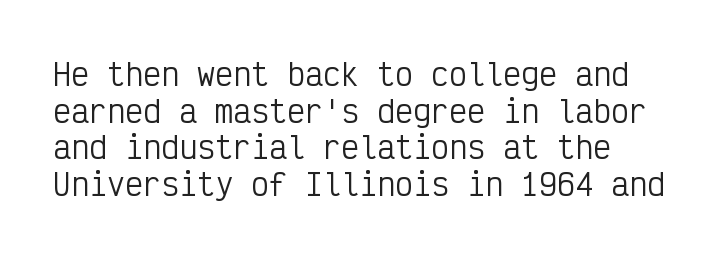
Q: Is the text bold? A: No.
Q: Is the text italic (slanted)? A: No, it is upright.
Q: Is the typeface a serif or a sans-serif typeface? A: Sans-serif.
Q: Is the text underlined? A: No.
Q: Is the spacing between letters normal or unusually wide? A: Normal.
Q: Width (condensed, normal, or wide)? A: Condensed.
Q: Stroke contrast? A: Low.
Q: x-height? A: Medium.
Q: Monospaced? A: Yes.
